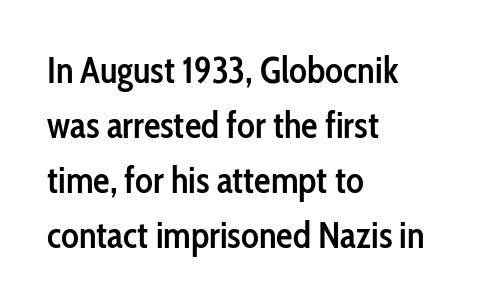
The image shows 37 px semibold, condensed sans-serif type, upright; set left-aligned, normal line spacing (1.49x), normal letter spacing, not underlined; low stroke contrast and a medium x-height.
